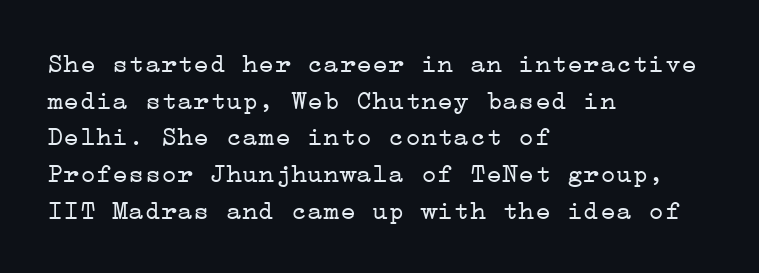
Reading down the block, your eye returns to a fixed left position each line. Do the letters lean? They stand straight. The strip under each line holds only bare page. Bold? No — there's no thickening of the strokes. Line spacing here is normal. Glyph-to-glyph distance matches everyday printed text.
